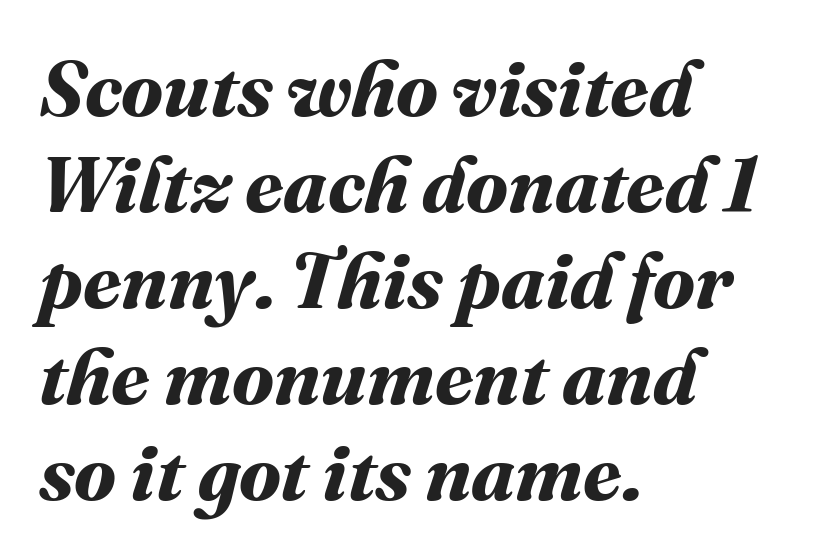
The image shows 78 px bold type; set left-aligned, line spacing 1.23x, normal letter spacing, not underlined; medium stroke contrast and a medium x-height.
